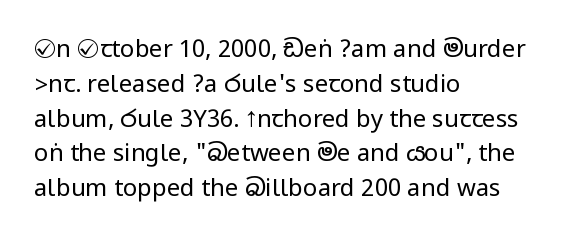
{"italic": "no", "bold": "no", "underline": "no", "align": "left", "line_spacing": "normal", "line_spacing_ratio": 1.45, "letter_spacing": "normal", "letter_spacing_em": 0.0, "glyph_px": 24}
